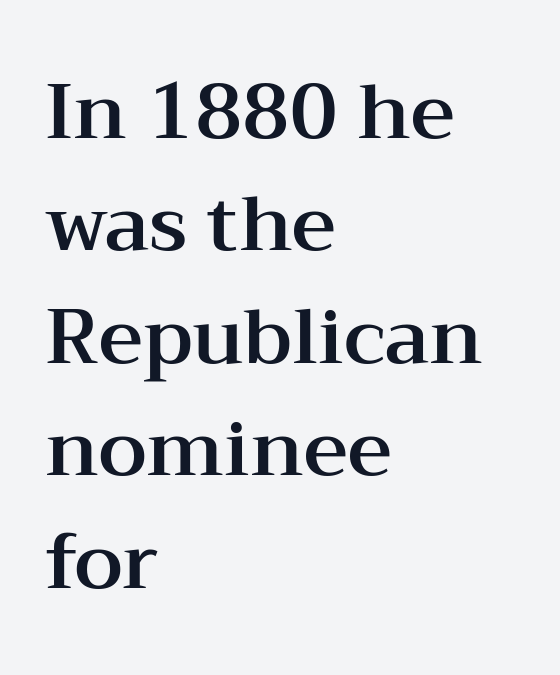
{"serif": "yes", "italic": "no", "width": "wide", "stroke_contrast": "medium", "x_height": "medium", "monospaced": "no", "underline": "no", "align": "left", "line_spacing": "normal", "line_spacing_ratio": 1.46, "letter_spacing": "normal", "letter_spacing_em": 0.0, "glyph_px": 77}
